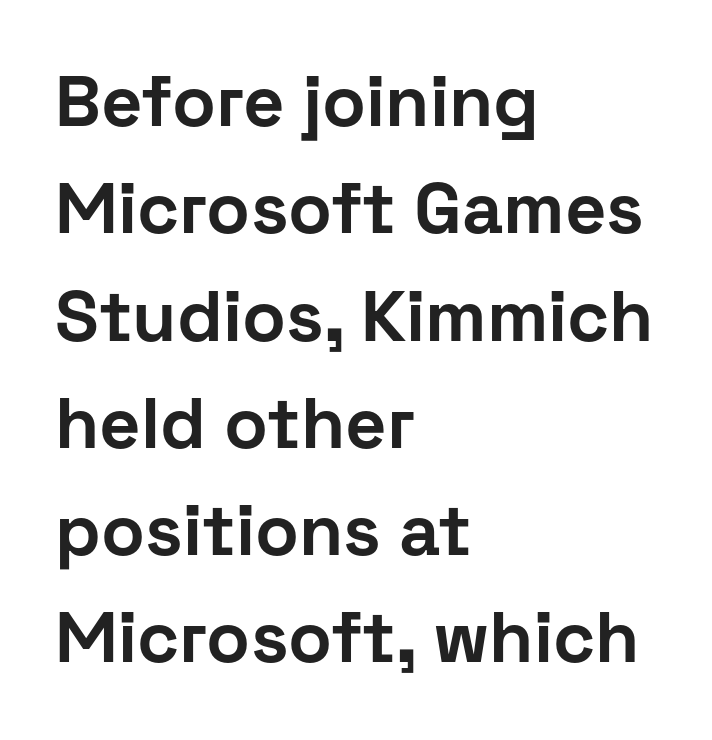
Q: Is the text bold? A: Yes.
Q: Is the text italic (slanted)? A: No, it is upright.
Q: Is the typeface a serif or a sans-serif typeface? A: Sans-serif.
Q: Is the text underlined? A: No.
Q: How is the paragraph aligned? A: Left-aligned.
Q: Is the spacing between letters normal or unusually wide? A: Normal.
Q: Is the spacing between lines tight, normal or loose? A: Normal.
Q: Width (condensed, normal, or wide)? A: Normal.
Q: Stroke contrast? A: Low.
Q: x-height? A: Medium.
Q: Monospaced? A: No.
